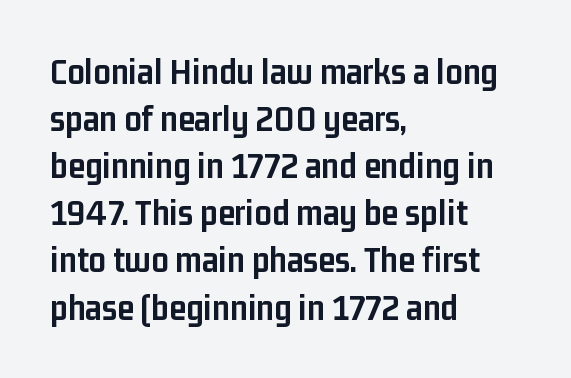
{"serif": "no", "italic": "no", "bold": "yes", "weight": "semibold", "width": "condensed", "stroke_contrast": "low", "x_height": "medium", "monospaced": "no", "underline": "no", "align": "left", "line_spacing_ratio": 1.24, "letter_spacing": "normal", "letter_spacing_em": 0.0, "glyph_px": 38}
